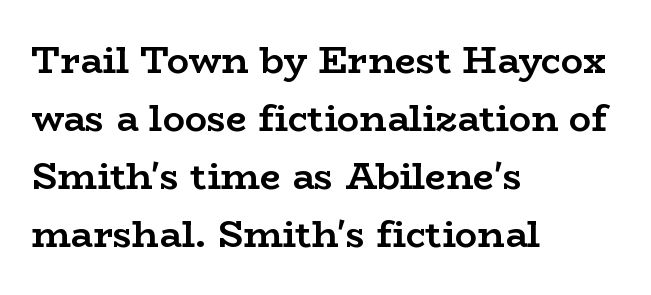
The image shows 37 px semibold, wide serif type, upright; set left-aligned, normal line spacing (1.57x), normal letter spacing, not underlined; low stroke contrast and a medium x-height.
